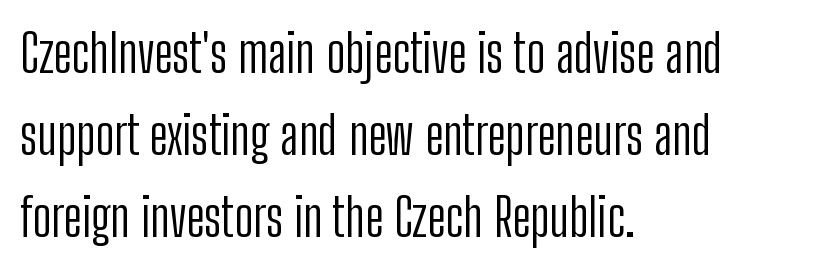
Style check: upright. The compositor pushed each line to the left boundary. Each letter keeps its own natural width here, so spacing adapts to shape. Font category for this specimen: sans-serif.
